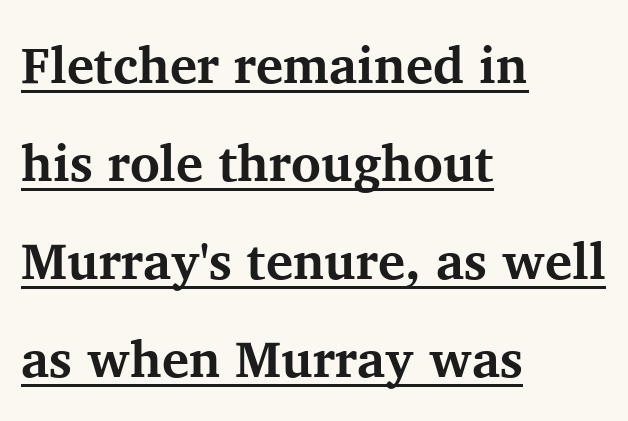
Notice the wide empty band between every row — that's loose leading. This is underlined copy, the kind a proofreader might mark for attention. This rendering uses left alignment, leaving the right contour irregular. Little horizontal feet cap the strokes, marking this as serif type. Do the characters align in a grid? No, the font is proportional.
